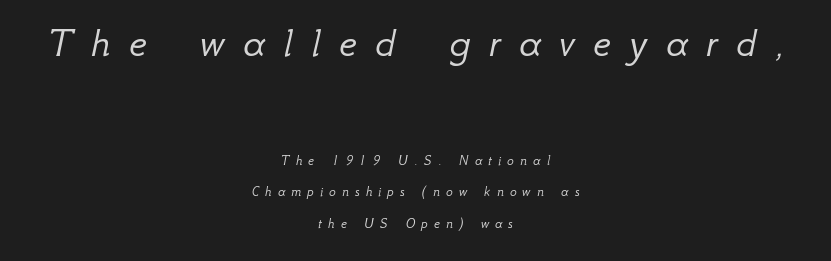
The image shows 42 px light type, italic (leaning right); set centered, loose line spacing (2.23x), unusually wide letter spacing (+0.44 em), not underlined; the first (top) block is 3.0x larger; low stroke contrast and a small x-height.
